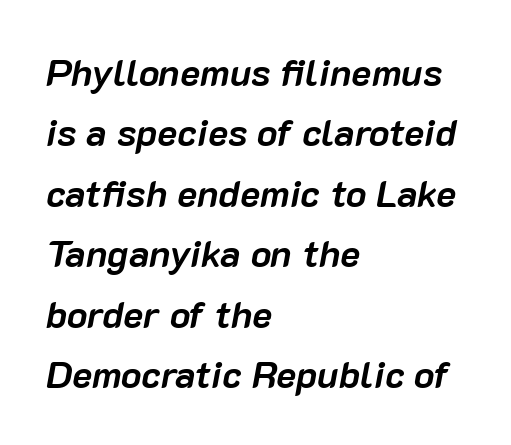
Q: Is the text bold? A: Yes.
Q: Is the text italic (slanted)? A: Yes, it leans right by about 10 degrees.
Q: Is the text underlined? A: No.
Q: How is the paragraph aligned? A: Left-aligned.
Q: Is the spacing between letters normal or unusually wide? A: Normal.
Q: Is the spacing between lines tight, normal or loose? A: Normal.
Q: Width (condensed, normal, or wide)? A: Normal.
Q: Stroke contrast? A: Low.
Q: x-height? A: Medium.
Q: Monospaced? A: No.
